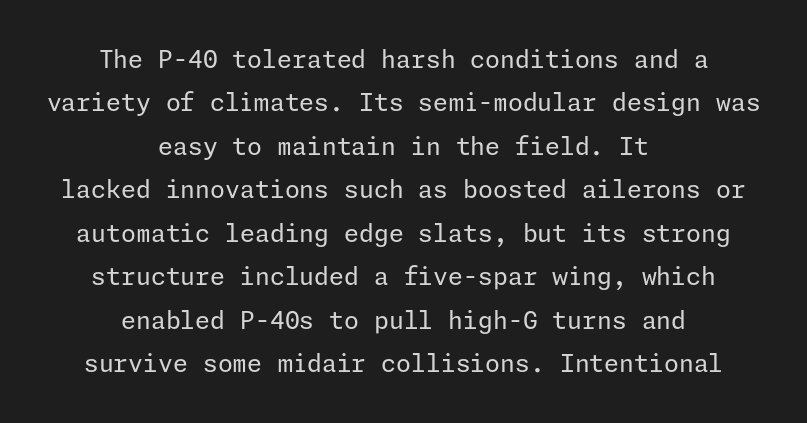
Q: Is the text bold? A: No.
Q: Is the text italic (slanted)? A: No, it is upright.
Q: Is the text underlined? A: No.
Q: How is the paragraph aligned? A: Centered.
Q: Is the spacing between letters normal or unusually wide? A: Normal.
